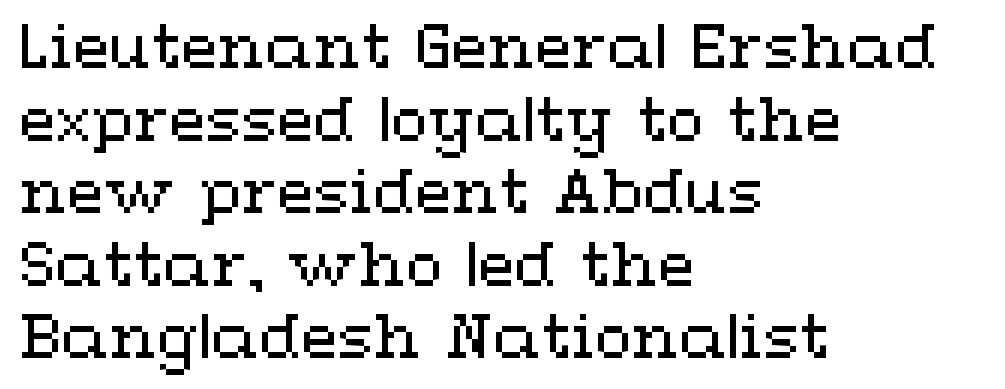
{"italic": "no", "bold": "no", "weight": "regular", "width": "wide", "stroke_contrast": "medium", "x_height": "medium", "monospaced": "no", "underline": "no", "align": "left", "line_spacing_ratio": 1.21, "letter_spacing": "normal", "letter_spacing_em": 0.0, "glyph_px": 60}
